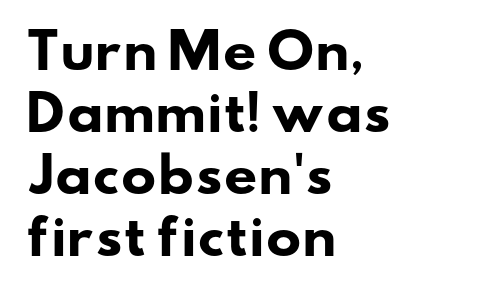
The image shows 47 px heavy, wide sans-serif type; set left-aligned, normal line spacing (1.32x), normal letter spacing, not underlined; low stroke contrast and a small x-height.
